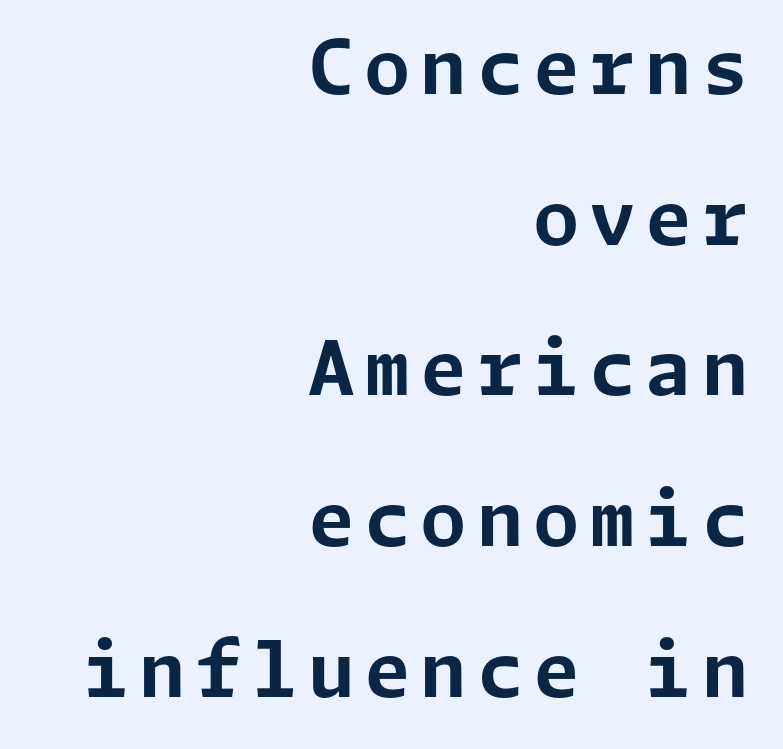
These lines are composed in type without serifs. A great deal of white space separates one row of letters from the next. Rule under the text: the space is simply empty. Emphasis by weight is at full strength: bold.
